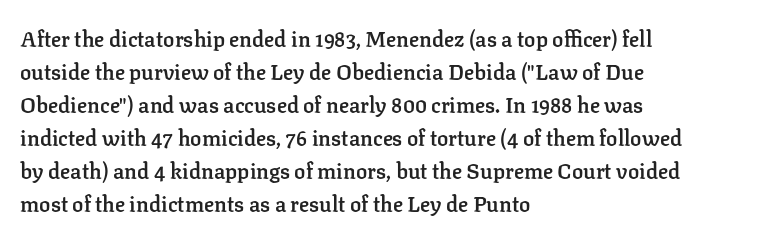
The image shows 21 px text type, upright; set left-aligned, normal line spacing (1.57x), normal letter spacing, not underlined.
